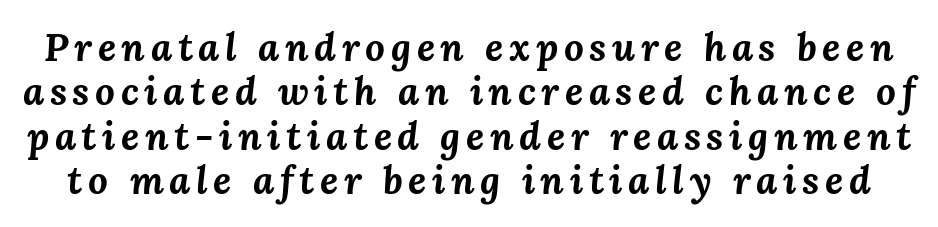
The image shows 39 px bold type, italic (leaning right); set tight line spacing (1.14x), not underlined; medium stroke contrast and a medium x-height.
